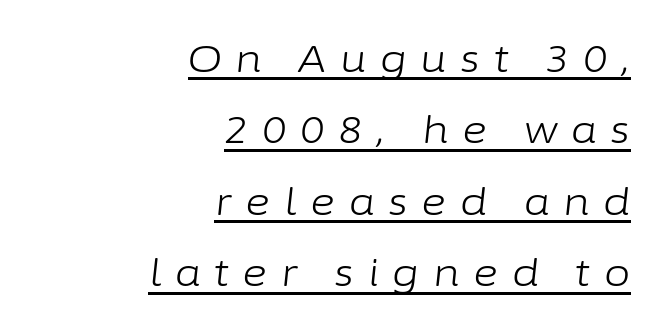
{"italic": "yes", "lean": "right", "slant_degrees": 6, "bold": "no", "weight": "light", "width": "normal", "stroke_contrast": "low", "x_height": "medium", "monospaced": "no", "underline": "yes", "align": "right", "line_spacing_ratio": 1.88, "letter_spacing": "wide", "letter_spacing_em": 0.36, "glyph_px": 38}
